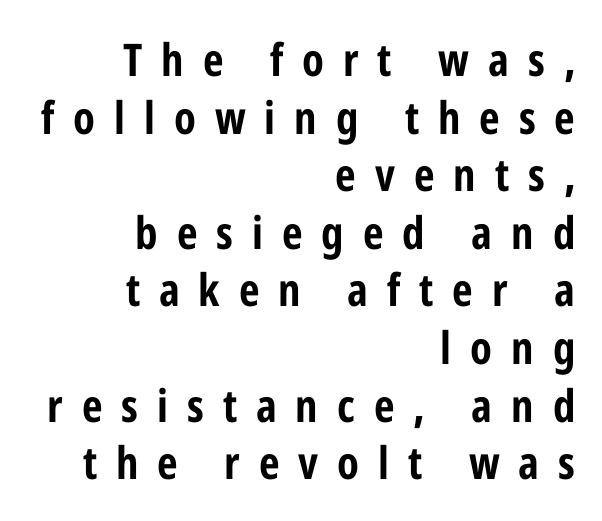
The foot of each line stays bare and open. Successive baselines arrive at the customary interval. The passage shown is typed in a proportional face where columns would drift. The paragraph shown leans on its right margin.
